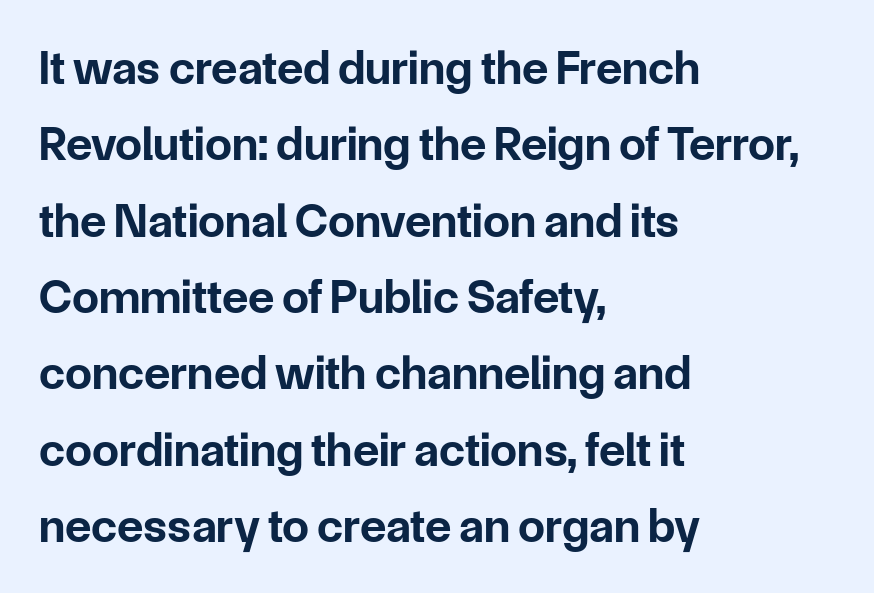
The image shows 48 px bold sans-serif type, upright; set left-aligned, normal line spacing (1.59x), normal letter spacing, not underlined; low stroke contrast and a medium x-height.
